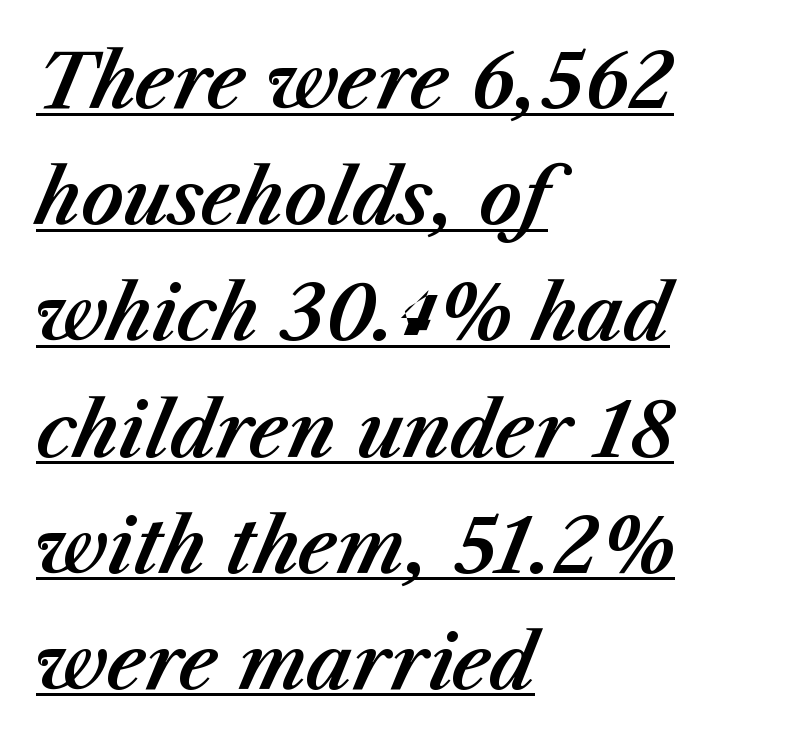
{"italic": "yes", "lean": "right", "slant_degrees": 23, "width": "normal", "stroke_contrast": "medium", "x_height": "medium", "monospaced": "no", "underline": "yes", "align": "left", "line_spacing": "normal", "line_spacing_ratio": 1.57, "letter_spacing": "normal", "letter_spacing_em": 0.0, "glyph_px": 74}
